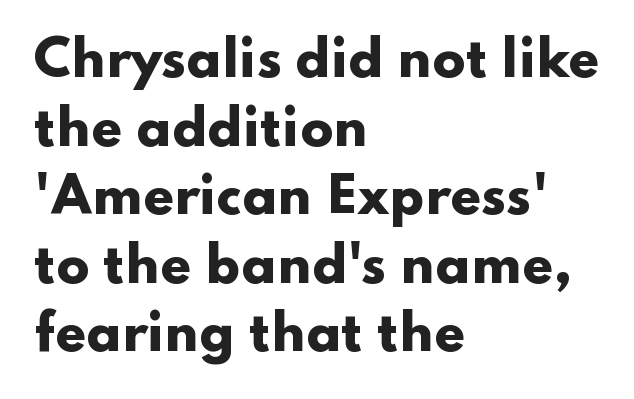
{"serif": "no", "italic": "no", "bold": "yes", "weight": "heavy", "width": "wide", "stroke_contrast": "low", "x_height": "small", "monospaced": "no", "underline": "no", "align": "left", "line_spacing": "normal", "line_spacing_ratio": 1.4, "letter_spacing": "normal", "letter_spacing_em": 0.0, "glyph_px": 49}
